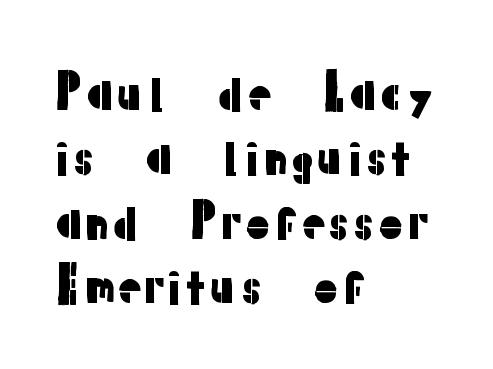
The image shows 47 px sans-serif type, upright; set left-aligned, normal line spacing (1.37x), normal letter spacing, not underlined; low stroke contrast and a medium x-height.
